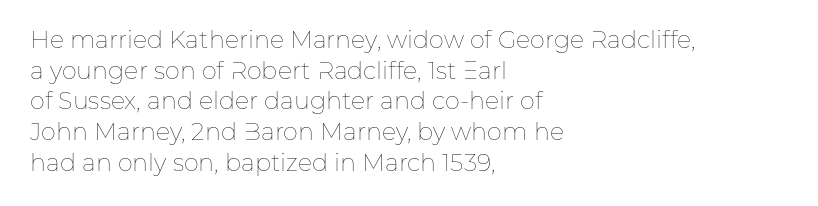
{"italic": "no", "bold": "no", "underline": "no", "align": "left", "line_spacing": "normal", "line_spacing_ratio": 1.28, "letter_spacing": "normal", "letter_spacing_em": 0.0, "glyph_px": 24}
